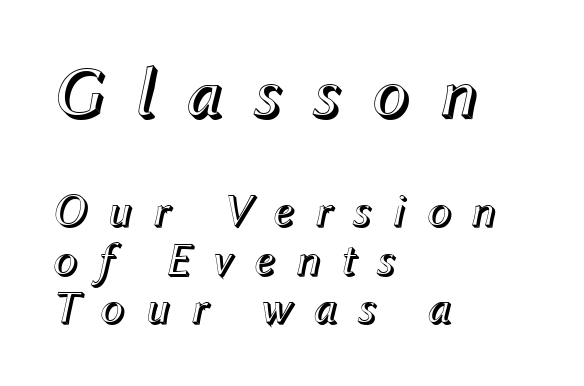
The image shows 71 px text type, italic (leaning right); set left-aligned, tight line spacing (1.04x), unusually wide letter spacing (+0.41 em), not underlined; the first (top) block is 1.51x larger; a medium x-height.
